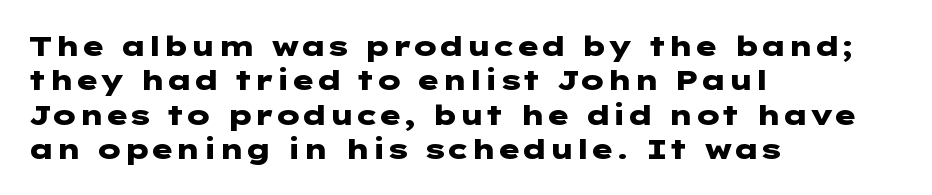
{"serif": "no", "italic": "no", "bold": "yes", "weight": "heavy", "width": "wide", "stroke_contrast": "low", "x_height": "medium", "underline": "no", "align": "left", "line_spacing_ratio": 1.23, "letter_spacing": "normal", "letter_spacing_em": 0.0, "glyph_px": 28}
